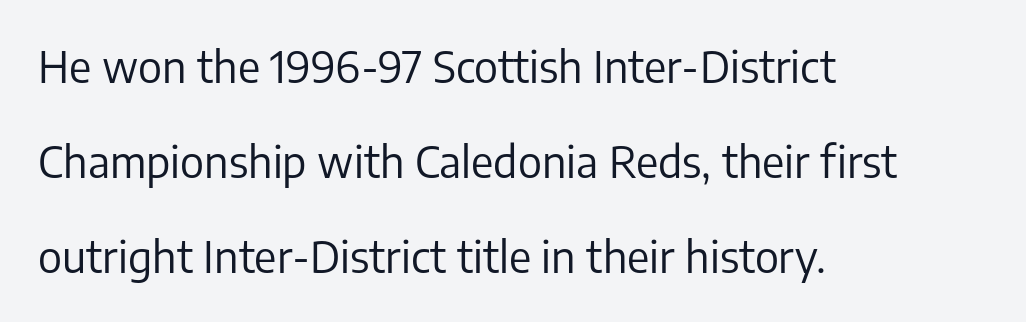
The image shows 43 px regular-weight sans-serif type, upright; set left-aligned, loose line spacing (2.21x), normal letter spacing, not underlined; low stroke contrast and a medium x-height.
